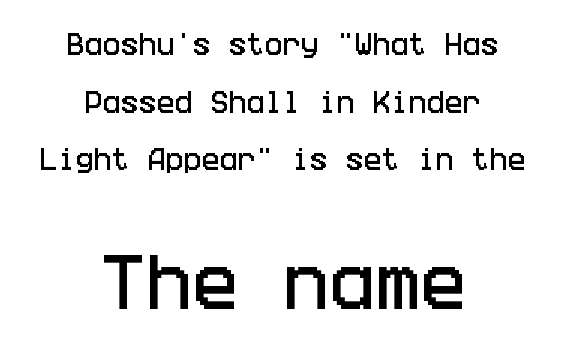
Q: Is the text italic (slanted)? A: No, it is upright.
Q: Is the typeface a serif or a sans-serif typeface? A: Sans-serif.
Q: Is the text underlined? A: No.
Q: How is the paragraph aligned? A: Centered.
Q: Is the spacing between letters normal or unusually wide? A: Normal.
Q: Is the spacing between lines tight, normal or loose? A: Loose.
Q: Which block of text is set in a larger size, the first (top) or the second (bottom)? A: The second (bottom) one.
Q: Width (condensed, normal, or wide)? A: Condensed.
Q: Stroke contrast? A: Low.
Q: x-height? A: Large.
